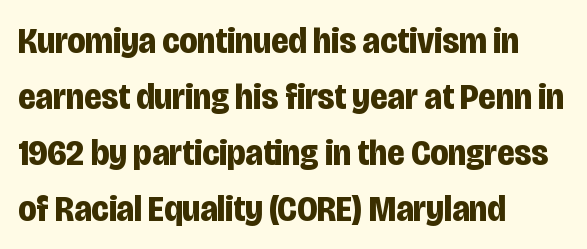
The image shows 37 px bold, condensed sans-serif type, upright; set left-aligned, normal line spacing (1.51x), normal letter spacing, not underlined; low stroke contrast and a large x-height.
